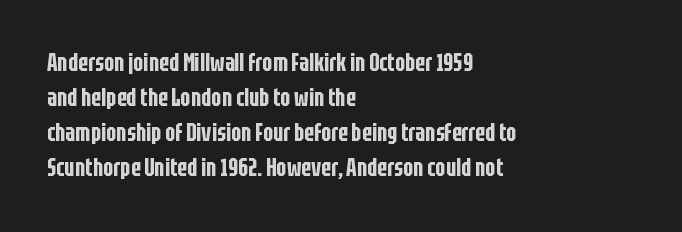
{"italic": "no", "underline": "no", "align": "left", "line_spacing": "normal", "line_spacing_ratio": 1.46, "letter_spacing": "normal", "letter_spacing_em": 0.0, "glyph_px": 24}
